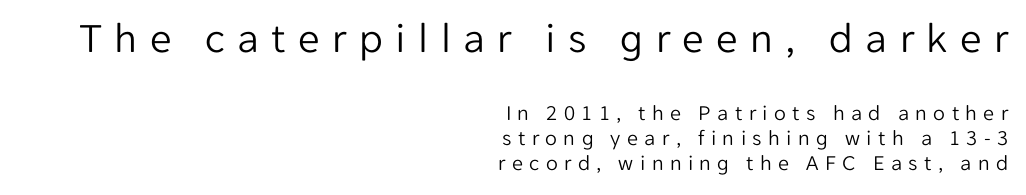
The image shows 43 px light sans-serif type, upright; set right-aligned, tight line spacing (1.15x), unusually wide letter spacing (+0.29 em), not underlined; the first (top) block is 1.95x larger; low stroke contrast and a medium x-height.
